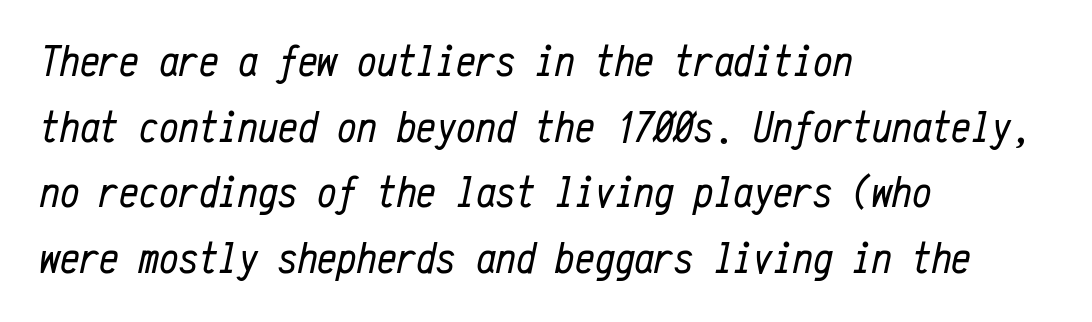
Compared with a centered layout, this one pins lines to the left instead. Baseline-to-baseline distance is the conventional proportion of letter height. A clean baseline with only descenders dipping below it. The rendering applies a slant to the glyphs. The strokes carry an ordinary text weight at most. The face used here is rendered with its standard letterfit.
